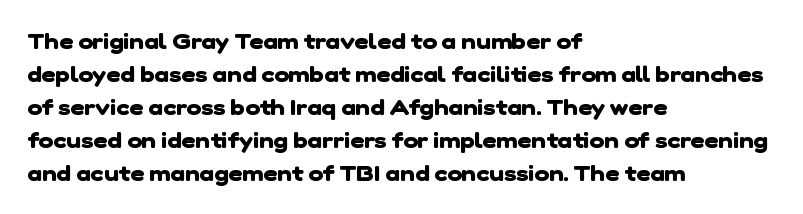
{"bold": "yes", "underline": "no", "align": "left", "line_spacing": "normal", "line_spacing_ratio": 1.5, "letter_spacing": "normal", "letter_spacing_em": 0.0, "glyph_px": 22}
